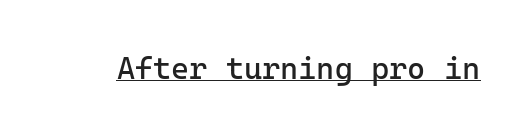
Q: Is the text bold? A: No.
Q: Is the text italic (slanted)? A: No, it is upright.
Q: Is the typeface a serif or a sans-serif typeface? A: Sans-serif.
Q: Is the text underlined? A: Yes.
Q: Is the spacing between letters normal or unusually wide? A: Normal.
Q: Width (condensed, normal, or wide)? A: Normal.
Q: Stroke contrast? A: Low.
Q: x-height? A: Medium.
Q: Monospaced? A: Yes.
